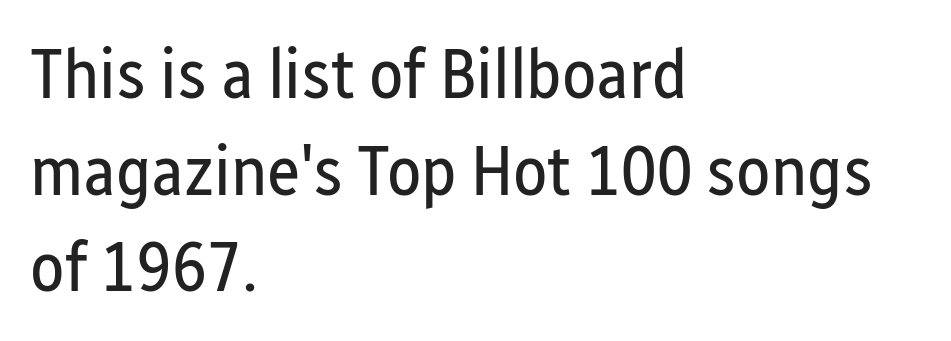
Q: Is the text bold? A: No.
Q: Is the text italic (slanted)? A: No, it is upright.
Q: Is the typeface a serif or a sans-serif typeface? A: Sans-serif.
Q: Is the text underlined? A: No.
Q: How is the paragraph aligned? A: Left-aligned.
Q: Is the spacing between letters normal or unusually wide? A: Normal.
Q: Is the spacing between lines tight, normal or loose? A: Normal.
Q: Width (condensed, normal, or wide)? A: Condensed.
Q: Stroke contrast? A: Low.
Q: x-height? A: Medium.
Q: Monospaced? A: No.
